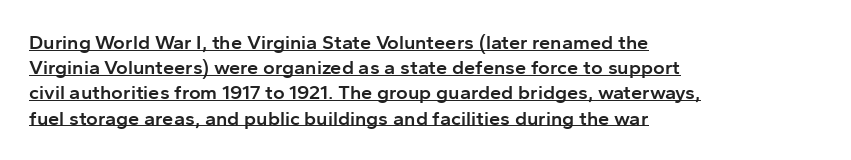
{"italic": "no", "bold": "semi", "underline": "yes", "align": "left", "line_spacing": "normal", "line_spacing_ratio": 1.26, "letter_spacing": "normal", "letter_spacing_em": 0.0, "glyph_px": 20}
